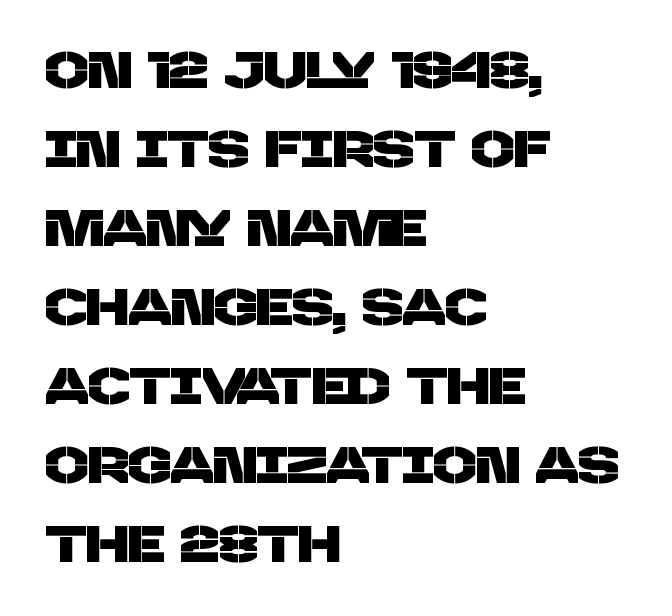
No extra tracking has been applied to these lines. Proportional: the letters do not fall into vertical columns. Check the space under the baseline: it is left empty. Letterform terminals end flat and unadorned throughout the passage. Leading matches the norm, producing a regular column. Every row of glyphs begins at an identical x-position on the left.
